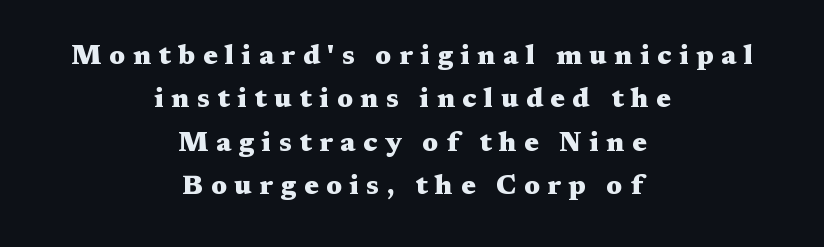
Q: Is the text bold? A: Yes.
Q: Is the text italic (slanted)? A: No, it is upright.
Q: Is the text underlined? A: No.
Q: How is the paragraph aligned? A: Centered.
Q: Is the spacing between letters normal or unusually wide? A: Unusually wide.
Q: Is the spacing between lines tight, normal or loose? A: Normal.
